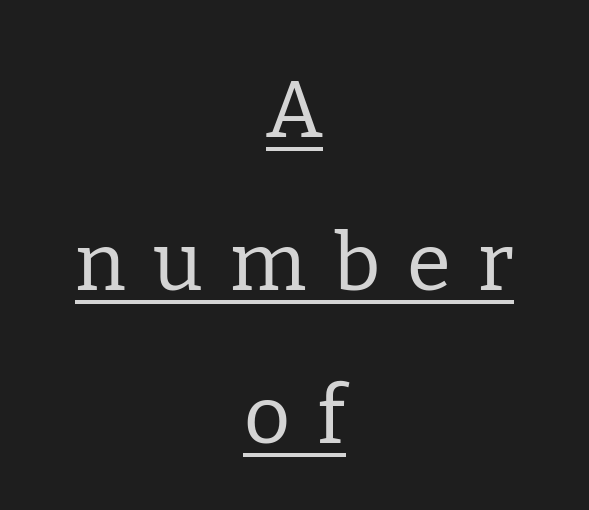
The image shows 80 px regular-weight serif type, upright; set centered, loose line spacing (1.91x), unusually wide letter spacing (+0.34 em), underlined; low stroke contrast and a medium x-height.
